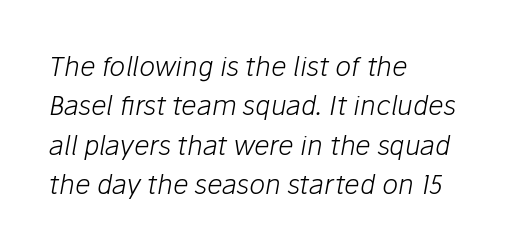
{"italic": "yes", "lean": "right", "slant_degrees": 10, "bold": "no", "underline": "no", "align": "left", "line_spacing": "normal", "line_spacing_ratio": 1.46, "letter_spacing": "normal", "letter_spacing_em": 0.0, "glyph_px": 27}
